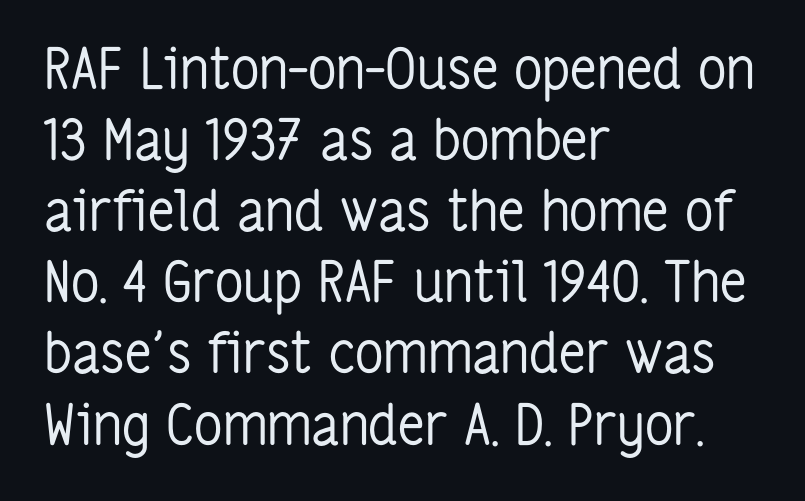
The image shows 56 px regular-weight, condensed sans-serif type, upright; set left-aligned, normal line spacing (1.27x), normal letter spacing, not underlined; low stroke contrast and a medium x-height.
